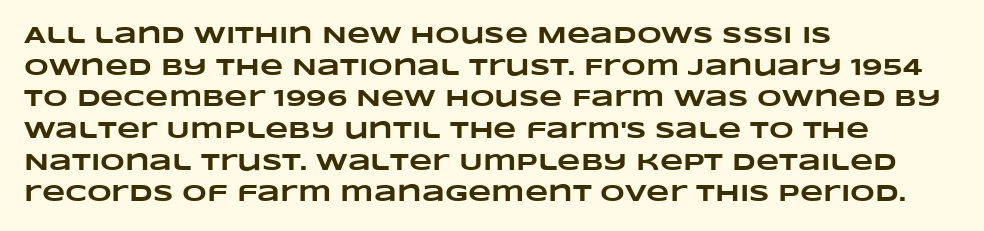
Underlining? Definitely not there. Evenly set lines give the paragraph a standard silhouette. Each line starts at the same left margin while the right side varies. The letters are bold, with thick, heavy strokes. Short note: letters normally spaced.
